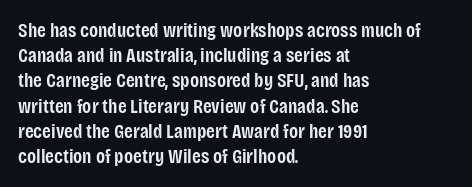
{"italic": "no", "bold": "semi", "underline": "no", "align": "left", "line_spacing": "normal", "line_spacing_ratio": 1.26, "letter_spacing": "normal", "letter_spacing_em": 0.0, "glyph_px": 20}
